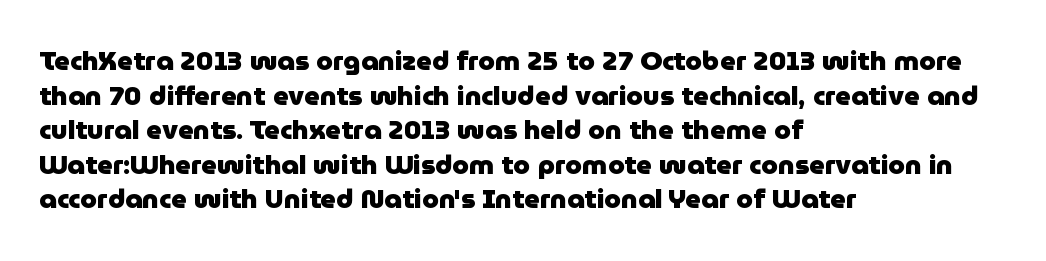
Q: Is the text bold? A: Yes.
Q: Is the text italic (slanted)? A: No, it is upright.
Q: Is the text underlined? A: No.
Q: How is the paragraph aligned? A: Left-aligned.
Q: Is the spacing between letters normal or unusually wide? A: Normal.
Q: Is the spacing between lines tight, normal or loose? A: Normal.
